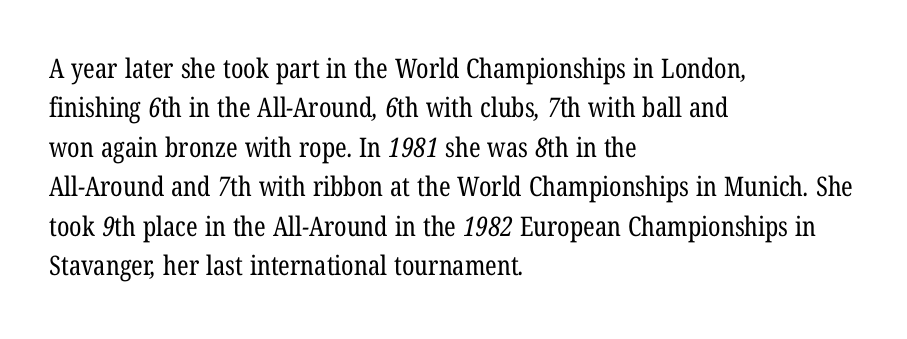
{"bold": "no", "underline": "no", "align": "left", "line_spacing": "normal", "line_spacing_ratio": 1.46, "letter_spacing": "normal", "letter_spacing_em": 0.0, "glyph_px": 27}
